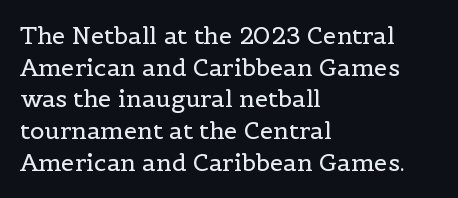
The image shows 24 px text type, upright; set left-aligned, normal line spacing (1.32x), normal letter spacing, not underlined.
